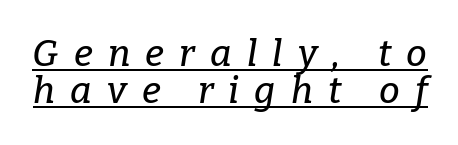
Q: Is the text italic (slanted)? A: Yes, it leans right by about 9 degrees.
Q: Is the typeface a serif or a sans-serif typeface? A: Serif.
Q: Is the text underlined? A: Yes.
Q: Is the spacing between letters normal or unusually wide? A: Unusually wide.
Q: Is the spacing between lines tight, normal or loose? A: Tight.
Q: Width (condensed, normal, or wide)? A: Normal.
Q: Stroke contrast? A: Low.
Q: x-height? A: Medium.
Q: Monospaced? A: No.
